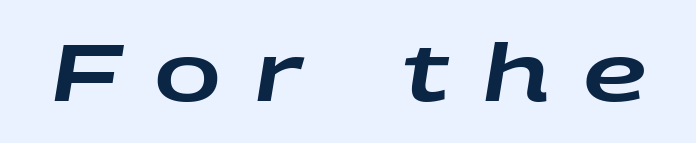
Q: Is the text italic (slanted)? A: Yes, it leans right by about 9 degrees.
Q: Is the text underlined? A: No.
Q: Is the spacing between letters normal or unusually wide? A: Unusually wide.
Q: Width (condensed, normal, or wide)? A: Wide.
Q: Stroke contrast? A: Low.
Q: x-height? A: Large.
Q: Monospaced? A: No.
